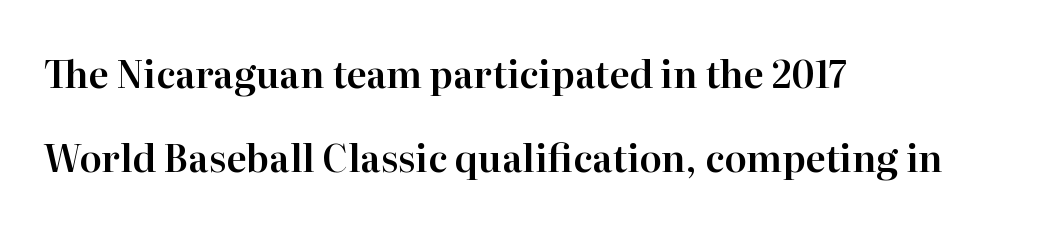
{"serif": "yes", "italic": "no", "width": "normal", "stroke_contrast": "high", "x_height": "medium", "monospaced": "no", "underline": "no", "align": "left", "line_spacing": "loose", "line_spacing_ratio": 2.27, "letter_spacing": "normal", "letter_spacing_em": 0.0, "glyph_px": 37}
